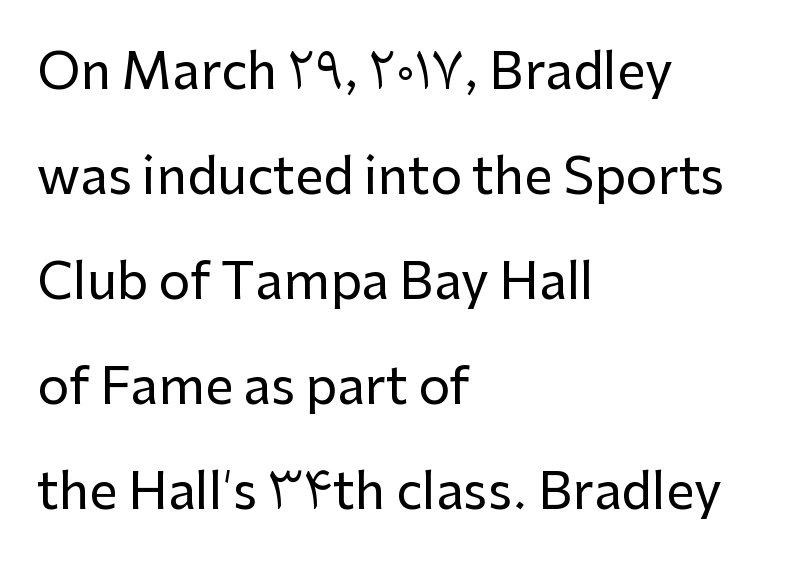
{"serif": "no", "italic": "no", "width": "normal", "stroke_contrast": "low", "x_height": "medium", "monospaced": "no", "underline": "no", "align": "left", "line_spacing": "loose", "line_spacing_ratio": 2.1, "letter_spacing": "normal", "letter_spacing_em": 0.0, "glyph_px": 50}
